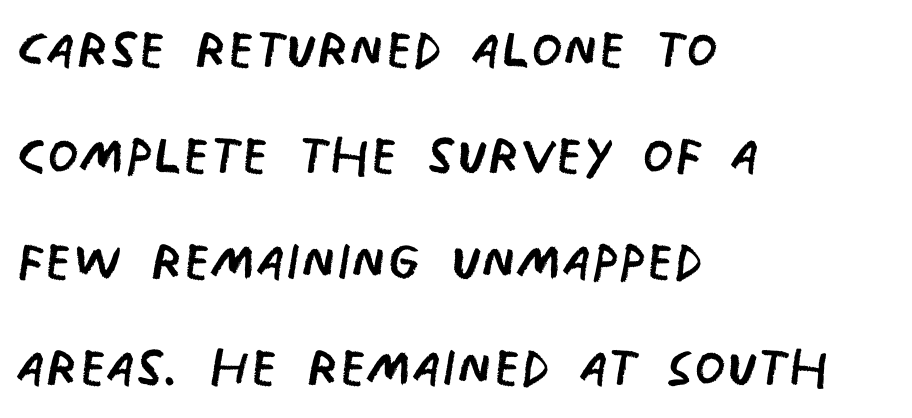
The strokes are not fattened; the text isn't bold. Glyph-to-glyph distance matches everyday printed text. The leading is moderate, giving the passage an even texture. Words float on clear page, feet unadorned. The passage shown is typeset with a sans-serif family.
